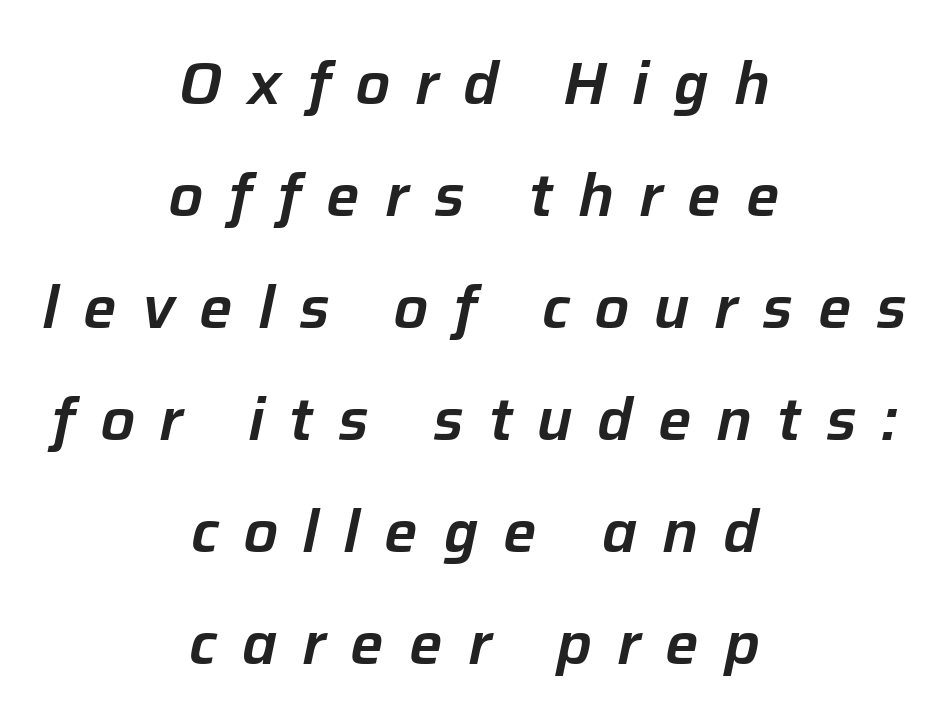
The image shows 59 px text type, italic (leaning right); set centered, loose line spacing (1.9x), unusually wide letter spacing (+0.42 em), not underlined; low stroke contrast and a medium x-height.
